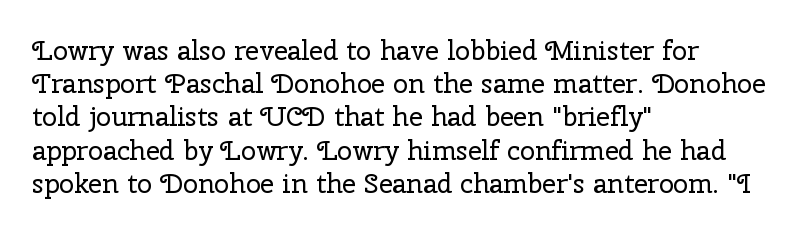
The image shows 27 px text type, upright; set left-aligned, line spacing 1.23x, normal letter spacing, not underlined.
